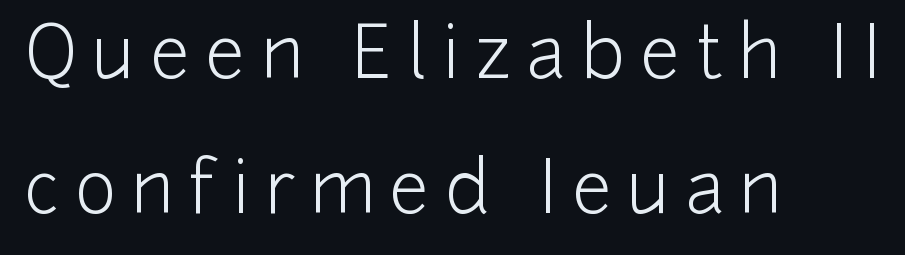
{"serif": "no", "italic": "no", "bold": "no", "weight": "light", "width": "normal", "stroke_contrast": "low", "x_height": "medium", "monospaced": "no", "underline": "no", "align": "left", "line_spacing": "loose", "line_spacing_ratio": 1.9, "letter_spacing": "wide", "letter_spacing_em": 0.22, "glyph_px": 71}
